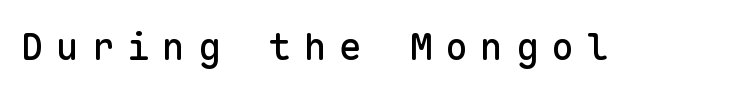
The image shows 38 px sans-serif type, upright, monospaced; set unusually wide letter spacing (+0.33 em), not underlined; low stroke contrast and a medium x-height.
